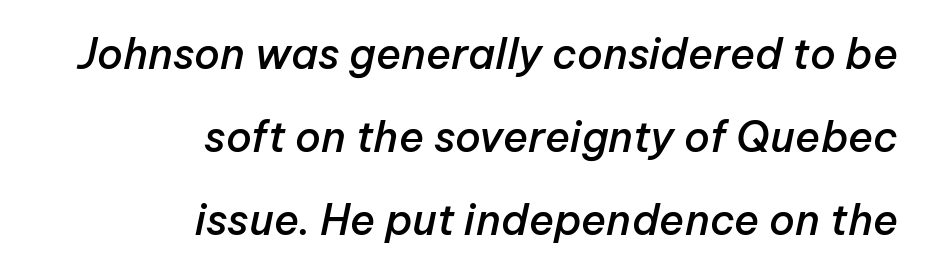
Q: Is the text bold? A: Semi-bold.
Q: Is the text italic (slanted)? A: Yes, it leans right by about 12 degrees.
Q: Is the text underlined? A: No.
Q: How is the paragraph aligned? A: Right-aligned.
Q: Is the spacing between letters normal or unusually wide? A: Normal.
Q: Is the spacing between lines tight, normal or loose? A: Loose.
Q: Width (condensed, normal, or wide)? A: Normal.
Q: Stroke contrast? A: Low.
Q: x-height? A: Medium.
Q: Monospaced? A: No.
